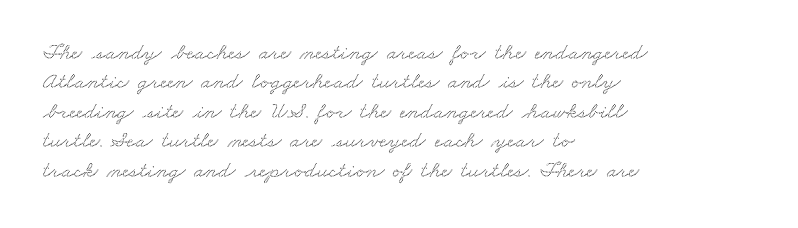
{"underline": "no", "align": "left", "line_spacing": "normal", "line_spacing_ratio": 1.28, "letter_spacing": "normal", "letter_spacing_em": 0.0, "glyph_px": 23}
